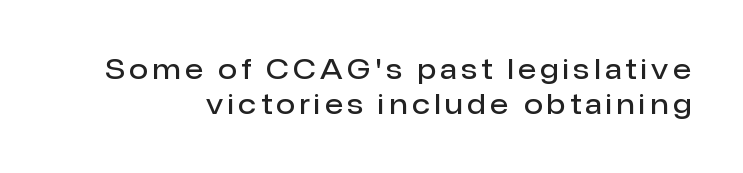
Q: Is the text bold? A: Semi-bold.
Q: Is the text italic (slanted)? A: No, it is upright.
Q: Is the text underlined? A: No.
Q: Is the spacing between lines tight, normal or loose? A: Normal.
